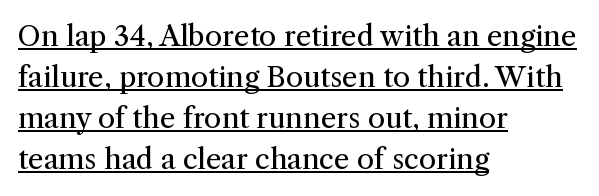
The passage shown is typeset with a serif family. When letters stand straight like this, we call the style roman or upright. Spacing verdict: proportional, widths tailored to each character. Each word holds together tightly as a unit, with standard inter-letter gaps. In designer terms, the underline attribute is active on this setting. Think standard paragraph weight, or any step lighter than that.
